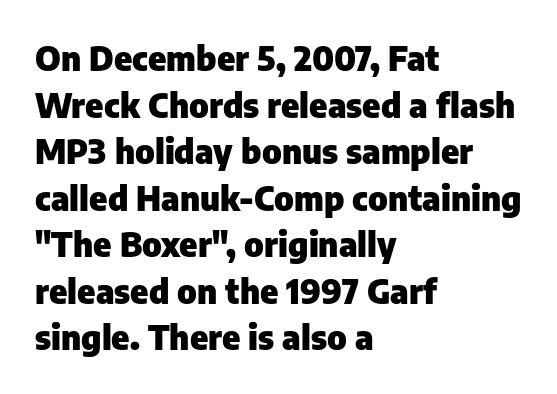
Q: Is the text bold? A: Yes.
Q: Is the text italic (slanted)? A: No, it is upright.
Q: Is the typeface a serif or a sans-serif typeface? A: Sans-serif.
Q: Is the text underlined? A: No.
Q: How is the paragraph aligned? A: Left-aligned.
Q: Is the spacing between letters normal or unusually wide? A: Normal.
Q: Is the spacing between lines tight, normal or loose? A: Normal.
Q: Width (condensed, normal, or wide)? A: Normal.
Q: Stroke contrast? A: Low.
Q: x-height? A: Medium.
Q: Monospaced? A: No.
